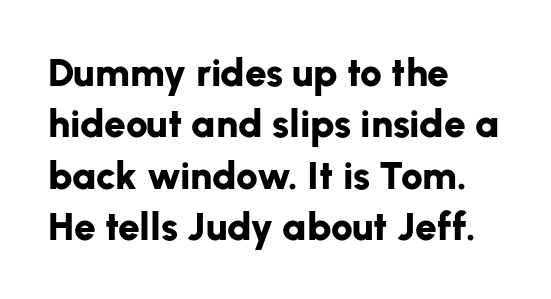
Q: Is the text bold? A: Yes.
Q: Is the text italic (slanted)? A: No, it is upright.
Q: Is the typeface a serif or a sans-serif typeface? A: Sans-serif.
Q: Is the text underlined? A: No.
Q: How is the paragraph aligned? A: Left-aligned.
Q: Is the spacing between letters normal or unusually wide? A: Normal.
Q: Is the spacing between lines tight, normal or loose? A: Normal.
Q: Width (condensed, normal, or wide)? A: Normal.
Q: Stroke contrast? A: Low.
Q: x-height? A: Medium.
Q: Monospaced? A: No.
